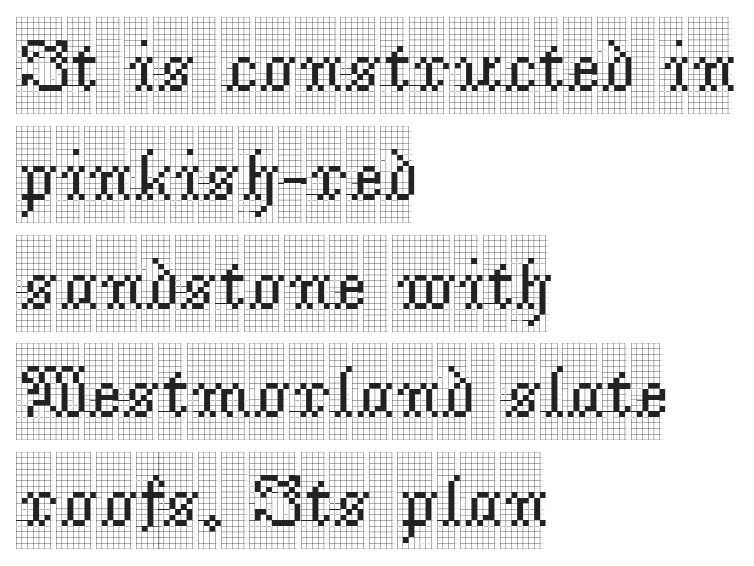
You could not count columns in this text — the font is proportionally spaced. Only glyphs here, with clear space below each row. The letters sit at their default tracking, neither squeezed nor spread. If you measured baseline to baseline, you'd find a middling distance. All the whitespace from short lines collects on the right.
